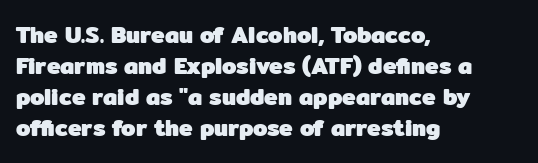
The image shows 23 px bold type, upright; set left-aligned, normal line spacing (1.35x), normal letter spacing, not underlined.
